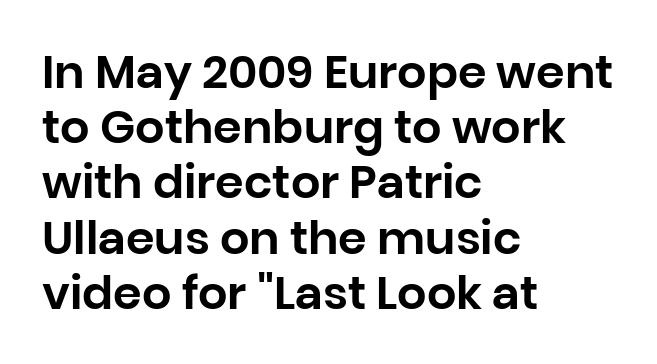
Characters remain perfectly vertical along every line. Type style note: lacks serifs. The paragraph has a hard left edge and a soft right edge. The passage shown is not underscored anywhere.
